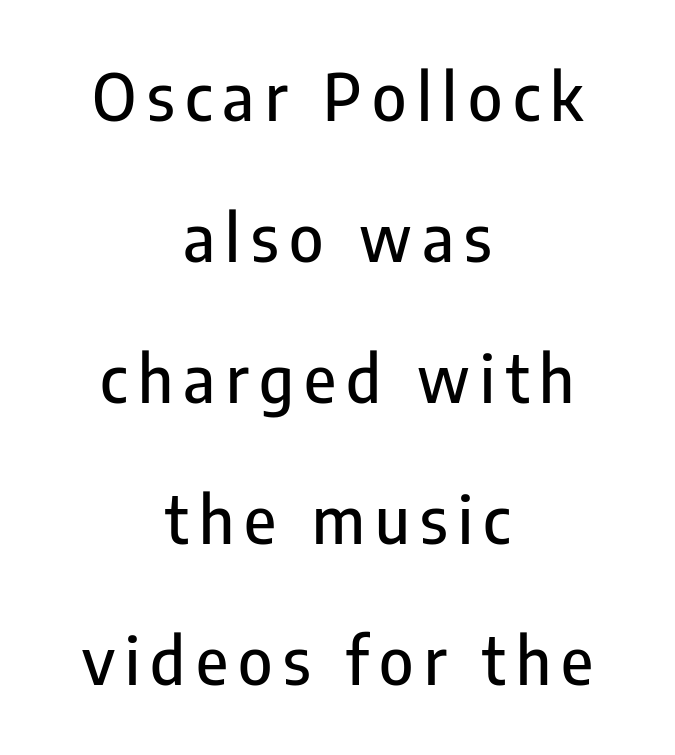
Q: Is the text italic (slanted)? A: No, it is upright.
Q: Is the typeface a serif or a sans-serif typeface? A: Sans-serif.
Q: Is the text underlined? A: No.
Q: How is the paragraph aligned? A: Centered.
Q: Is the spacing between lines tight, normal or loose? A: Loose.
Q: Width (condensed, normal, or wide)? A: Condensed.
Q: Stroke contrast? A: Low.
Q: x-height? A: Medium.
Q: Monospaced? A: No.
